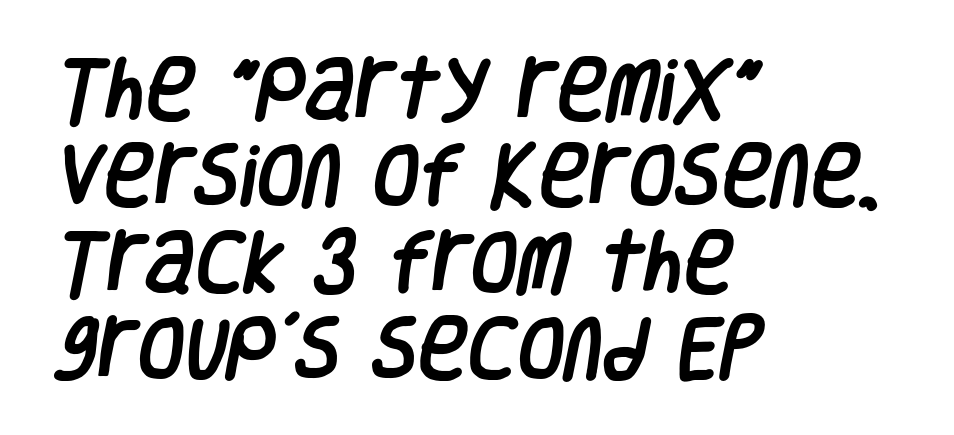
The designer left line spacing at the default. Lines of text with bare space underneath. Spacing verdict: proportional, widths tailored to each character. Visually the block forms a straight wall on the left and a jagged coastline on the right.
